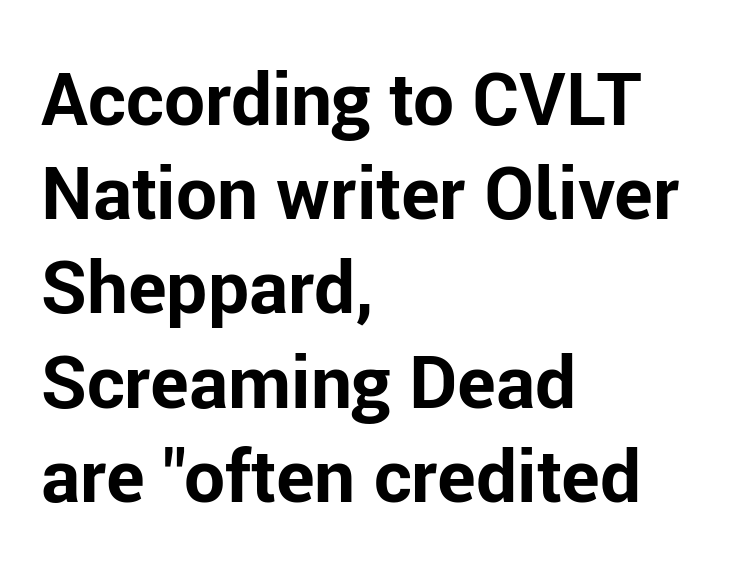
Q: Is the text bold? A: Yes.
Q: Is the text italic (slanted)? A: No, it is upright.
Q: Is the typeface a serif or a sans-serif typeface? A: Sans-serif.
Q: Is the text underlined? A: No.
Q: How is the paragraph aligned? A: Left-aligned.
Q: Is the spacing between letters normal or unusually wide? A: Normal.
Q: Is the spacing between lines tight, normal or loose? A: Normal.
Q: Width (condensed, normal, or wide)? A: Normal.
Q: Stroke contrast? A: Low.
Q: x-height? A: Medium.
Q: Monospaced? A: No.
